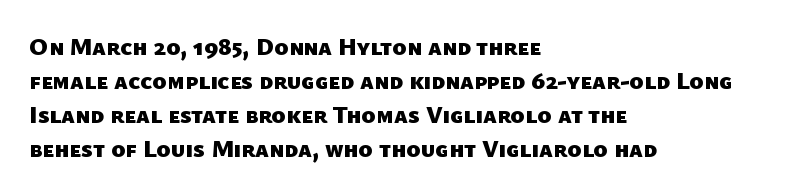
Look at the tracking — it's just the regular setting, nothing added. Weight: bold. Where is the straight margin? On the left. Successive baselines arrive at the customary interval.
